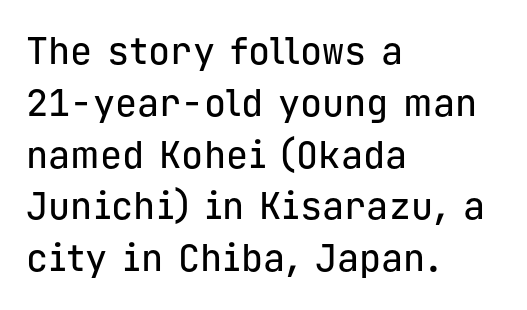
{"serif": "no", "italic": "no", "width": "normal", "stroke_contrast": "low", "x_height": "medium", "monospaced": "yes", "underline": "no", "align": "left", "line_spacing": "normal", "line_spacing_ratio": 1.4, "letter_spacing": "normal", "letter_spacing_em": 0.0, "glyph_px": 37}
